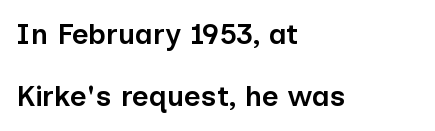
Q: Is the text bold? A: Semi-bold.
Q: Is the text italic (slanted)? A: No, it is upright.
Q: Is the typeface a serif or a sans-serif typeface? A: Sans-serif.
Q: Is the text underlined? A: No.
Q: How is the paragraph aligned? A: Left-aligned.
Q: Is the spacing between letters normal or unusually wide? A: Normal.
Q: Is the spacing between lines tight, normal or loose? A: Loose.
Q: Width (condensed, normal, or wide)? A: Normal.
Q: Stroke contrast? A: Low.
Q: x-height? A: Medium.
Q: Monospaced? A: No.
